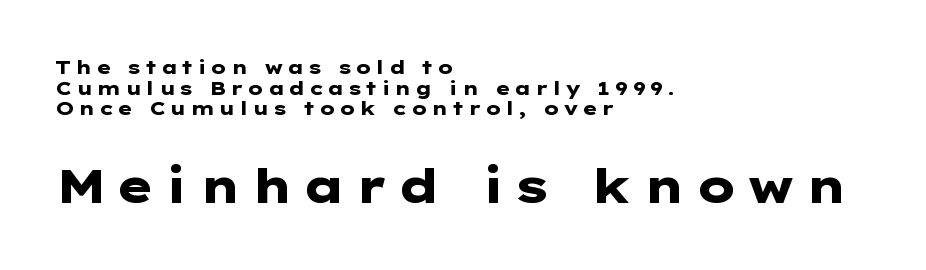
The typeface chosen for these lines omits serifs. This sample has the flowing, uneven cadence of proportional lettering. A classic flush-left, rag-right setting is used for this passage. Size hierarchy here favors the trailing block over the leading one.
